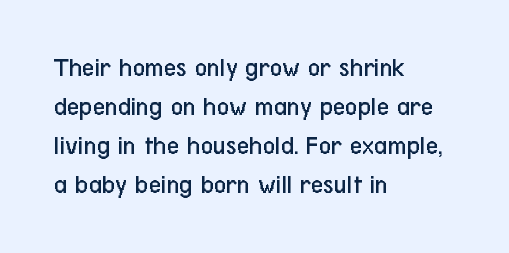
The image shows 27 px text type, upright; set left-aligned, normal line spacing (1.44x), normal letter spacing, not underlined.
